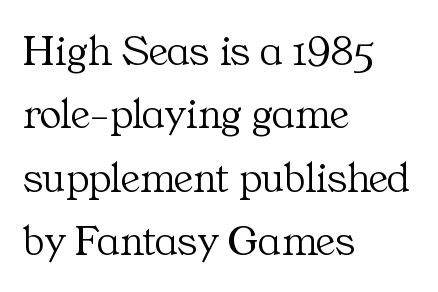
The passage shown is typeset with a serif family. Bold? No — there's no thickening of the strokes. The lines are quadded left. There is no visible air inserted between adjacent glyphs. Is there any slant? The stems are plumb. Leading: standard.
